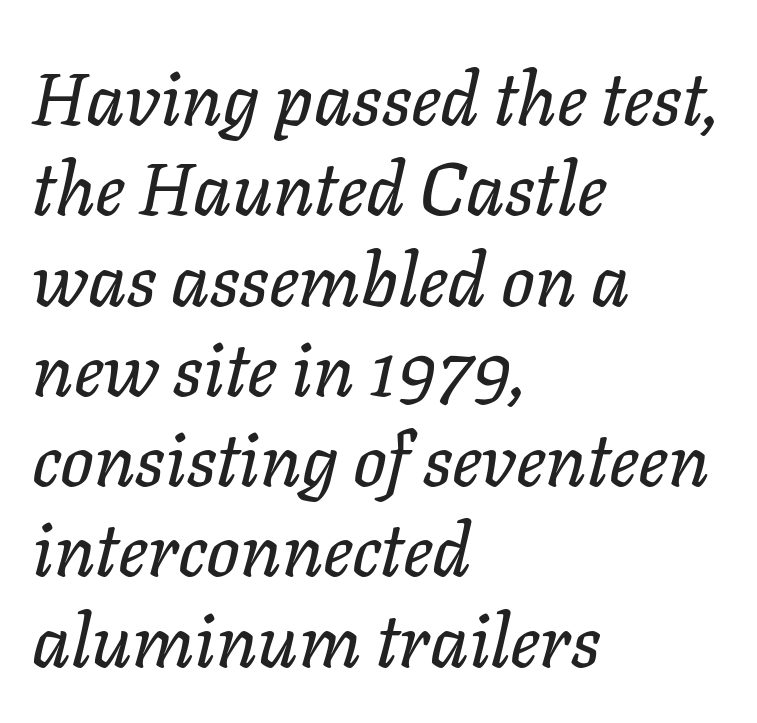
{"italic": "yes", "lean": "right", "slant_degrees": 11, "width": "normal", "stroke_contrast": "low", "x_height": "medium", "monospaced": "no", "underline": "no", "align": "left", "line_spacing_ratio": 1.22, "letter_spacing": "normal", "letter_spacing_em": 0.0, "glyph_px": 74}
